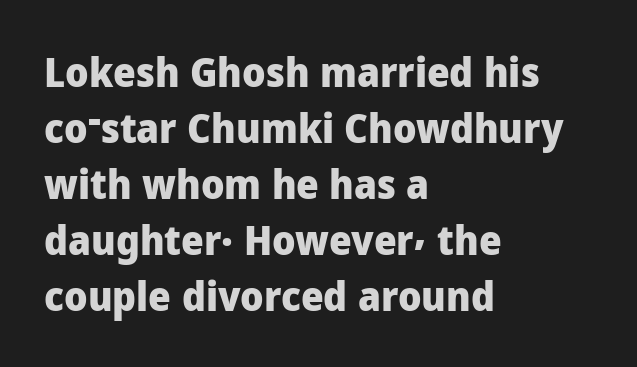
{"serif": "no", "italic": "no", "bold": "yes", "weight": "heavy", "width": "normal", "stroke_contrast": "low", "x_height": "medium", "monospaced": "no", "underline": "no", "align": "left", "line_spacing": "normal", "line_spacing_ratio": 1.4, "letter_spacing": "normal", "letter_spacing_em": 0.0, "glyph_px": 40}
